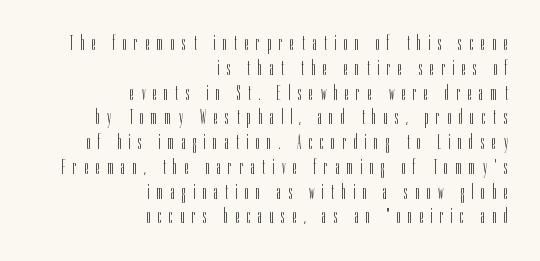
{"italic": "no", "bold": "no", "underline": "no", "align": "right", "line_spacing_ratio": 1.18, "letter_spacing": "wide", "letter_spacing_em": 0.35, "glyph_px": 21}
